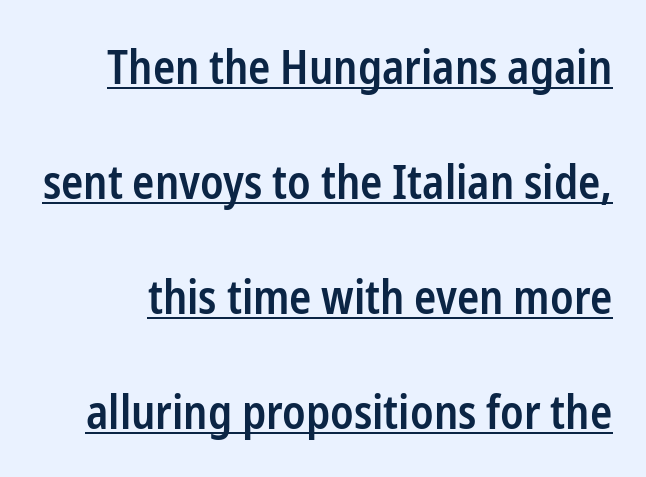
Q: Is the text bold? A: Semi-bold.
Q: Is the text italic (slanted)? A: No, it is upright.
Q: Is the typeface a serif or a sans-serif typeface? A: Sans-serif.
Q: Is the text underlined? A: Yes.
Q: Is the spacing between letters normal or unusually wide? A: Normal.
Q: Is the spacing between lines tight, normal or loose? A: Loose.
Q: Width (condensed, normal, or wide)? A: Condensed.
Q: Stroke contrast? A: Low.
Q: x-height? A: Medium.
Q: Monospaced? A: No.
